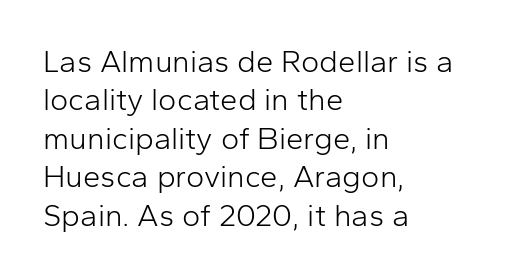
Leftover space on each line is placed entirely after the last word. The letterforms sit at book weight or below. You can tell it's not italic because the verticals are truly vertical. The glyphs are unaccompanied by any horizontal stroke below them. Regarding serifs, this sample does without them.
